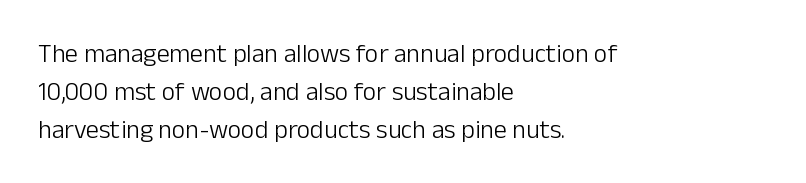
The vertical gap from one line to the next is medium. Quick note: underline off. The characters are drawn with everyday or finer stroke widths. A typesetter would mark this as roman, not italic. Caption: multi-line text, flush left, ragged right.
